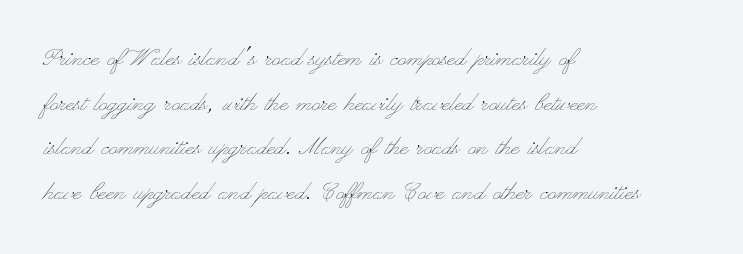
Short and long lines alike share a common starting point at left. Standard letterfit; no display-style spreading of the glyphs. No letter is thick-stroked: the sample isn't bold. Quick note: interline space is typical. Only glyphs here, with clear space below each row.
